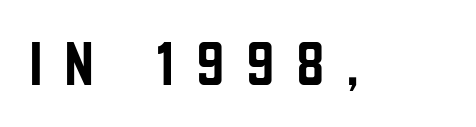
A roman cut, with each character standing at attention. The characters display no serif detailing; their extremities are plain. There is plenty of visible air inserted between adjacent glyphs. Check the space under the baseline: it is left empty.
